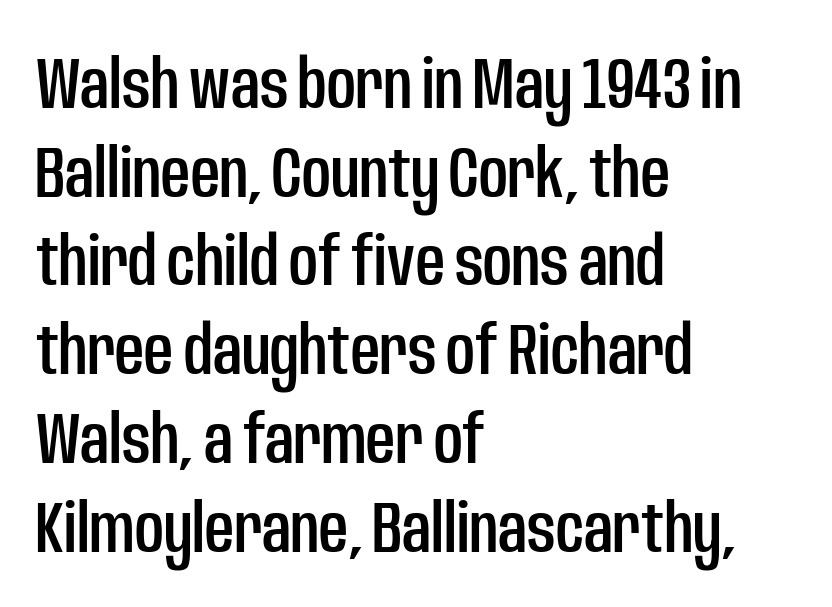
{"serif": "no", "italic": "no", "width": "condensed", "stroke_contrast": "low", "x_height": "large", "monospaced": "no", "underline": "no", "align": "left", "line_spacing": "normal", "line_spacing_ratio": 1.25, "letter_spacing": "normal", "letter_spacing_em": 0.0, "glyph_px": 71}
